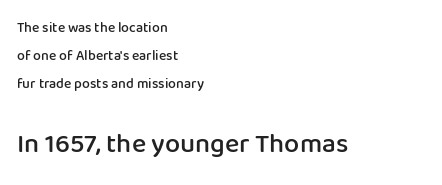
Every stem runs plumb, perpendicular to the baseline. Caption: semibold face, moderately heavy strokes. Anything drawn beneath the words? Only blank space. The more generous point size was reserved for the lower chunk. Letter spacing: default.
